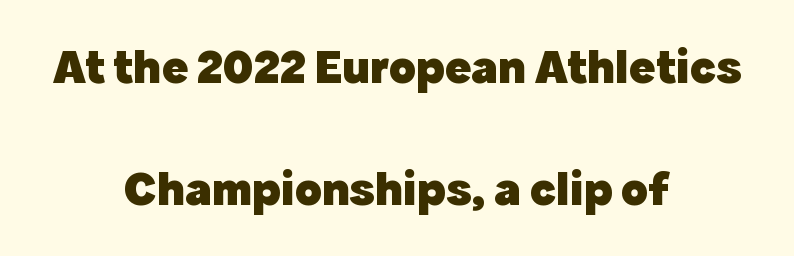
If you drew a line through each stem, it would be perfectly vertical. The line-height multiplier appears high, well above default. Here the glyphs are tracked normally, forming tight word shapes. Unmarked baselines from the first word to the last. Observe the absence of serifs on each vertical stroke in this sample. Pretty heavy lettering here — definitely bold.
